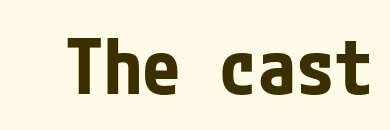
The line texture is even and compact thanks to regular tracking. No italicization has been applied; the sample stays upright. Pretty heavy lettering here — definitely bold. The words here are not underlined.
